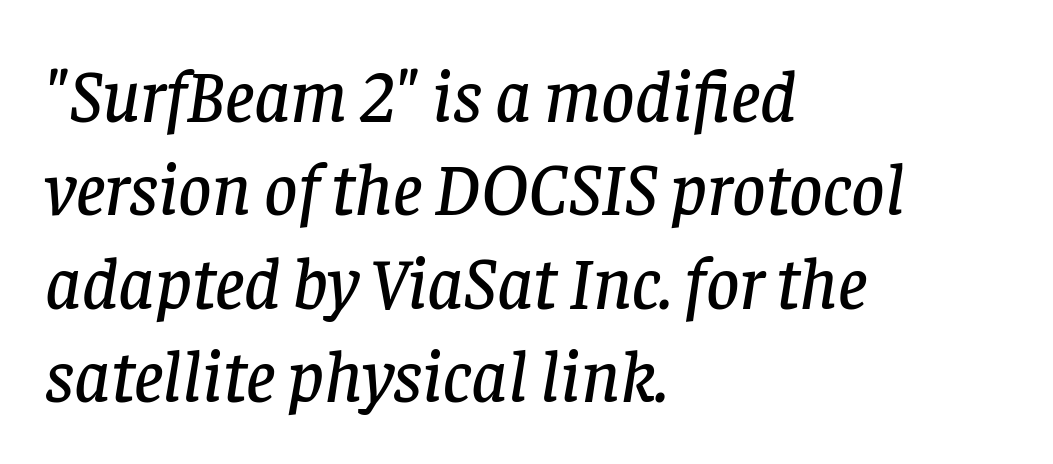
The line-height multiplier appears to be the usual default. A typesetter would call this zero additional tracking. Character widths vary here, with narrow letters taking less room than wide ones. Type without underlining. A typesetter would label this face a serif. The typesetter chose a ragged-right arrangement here.
